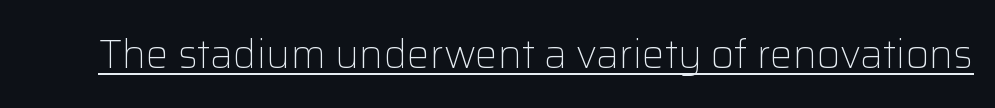
The image shows 40 px light sans-serif type, upright; set normal letter spacing, underlined; low stroke contrast and a medium x-height.
